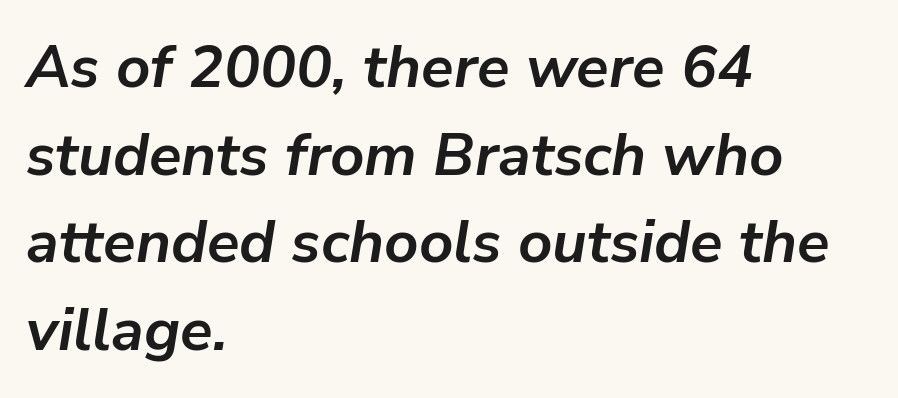
The image shows 60 px semibold type, italic (leaning right); set left-aligned, normal line spacing (1.46x), normal letter spacing, not underlined; low stroke contrast and a medium x-height.
